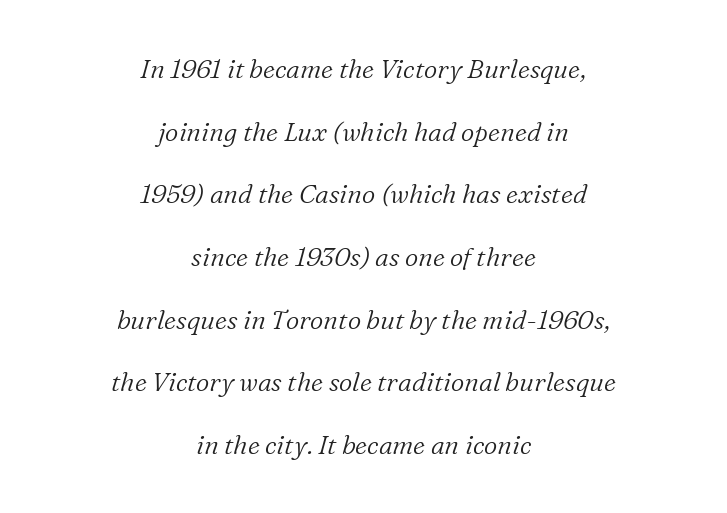
The image shows 26 px text type, italic (leaning right); set centered, loose line spacing (2.41x), normal letter spacing, not underlined.
